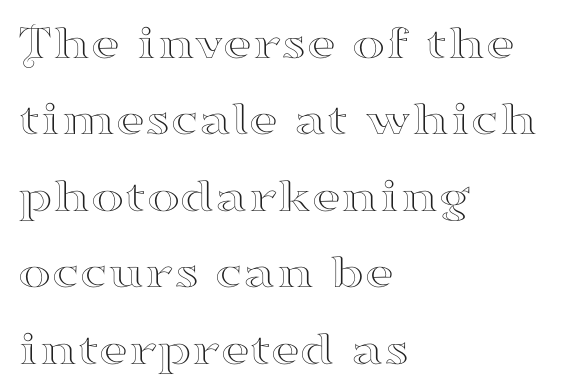
The rendering shows small feet on the letterforms — a serif design. Layout note: lines flush left. The area under the type is left untouched. Varying glyph widths throughout — classic text-font behaviour. These lines were composed using upright roman letters. Nobody touched the tracking dial on this one.
